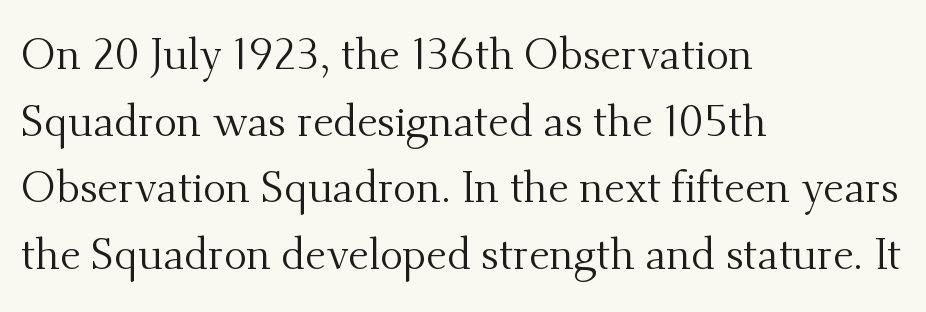
The image shows 43 px regular-weight serif type, upright; set left-aligned, normal line spacing (1.55x), normal letter spacing, not underlined; medium stroke contrast and a small x-height.
